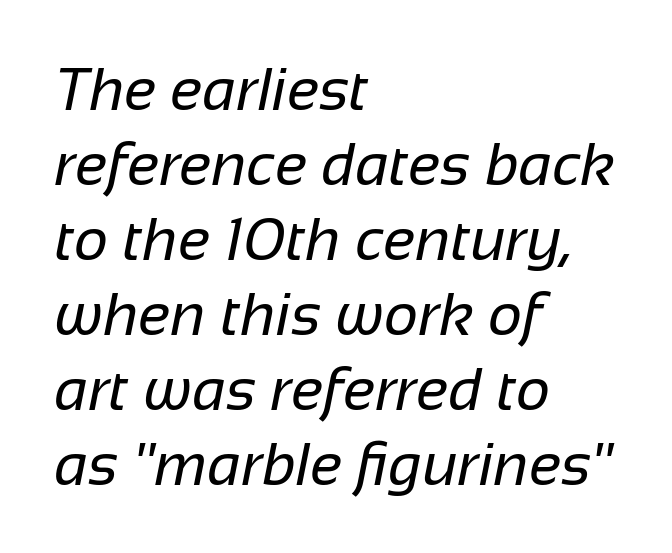
Q: Is the text bold? A: No.
Q: Is the typeface a serif or a sans-serif typeface? A: Sans-serif.
Q: Is the text underlined? A: No.
Q: How is the paragraph aligned? A: Left-aligned.
Q: Is the spacing between letters normal or unusually wide? A: Normal.
Q: Is the spacing between lines tight, normal or loose? A: Normal.
Q: Width (condensed, normal, or wide)? A: Normal.
Q: Stroke contrast? A: Low.
Q: x-height? A: Medium.
Q: Monospaced? A: No.
